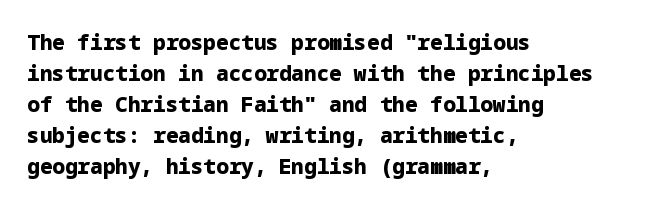
{"italic": "no", "bold": "yes", "underline": "no", "align": "left", "line_spacing": "normal", "line_spacing_ratio": 1.48, "letter_spacing": "normal", "letter_spacing_em": 0.0, "glyph_px": 21}
